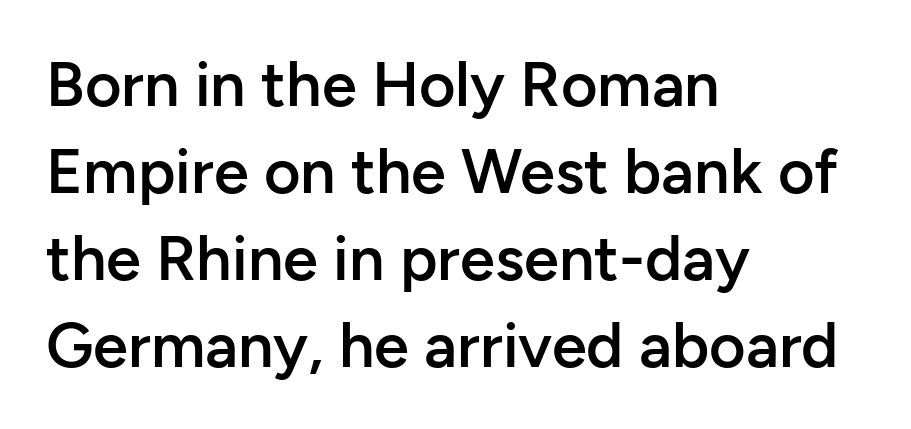
{"serif": "no", "italic": "no", "bold": "semi", "weight": "semibold", "width": "normal", "stroke_contrast": "low", "x_height": "medium", "monospaced": "no", "underline": "no", "align": "left", "line_spacing": "normal", "line_spacing_ratio": 1.38, "letter_spacing": "normal", "letter_spacing_em": 0.0, "glyph_px": 63}
